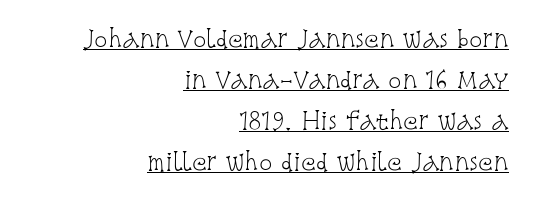
The rendered words wear a rule along their underside. Is the letter spacing exaggerated? No — it looks like the ordinary default. The font's upright variant was chosen for this text. The face looks like a standard text weight, possibly lighter.
